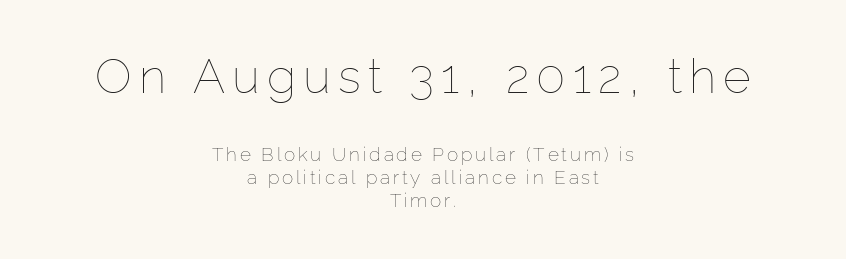
Each stroke keeps to a modest, everyday thickness or less. Here the designer chose a conventional face with non-uniform glyph widths. The words here are not underlined. If you squint, the top block still reads clearly — it's the larger of the two. Line starts and ends both wander, symmetrically. This sample uses an upright cut, with every glyph sitting square on the baseline.
